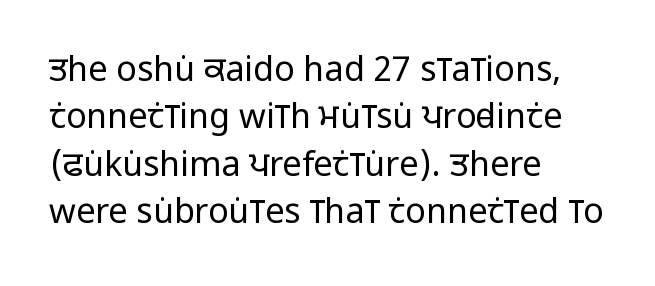
{"serif": "no", "italic": "no", "bold": "no", "weight": "regular", "width": "condensed", "stroke_contrast": "low", "x_height": "large", "monospaced": "no", "underline": "no", "align": "left", "line_spacing": "normal", "line_spacing_ratio": 1.39, "letter_spacing": "normal", "letter_spacing_em": 0.0, "glyph_px": 34}
